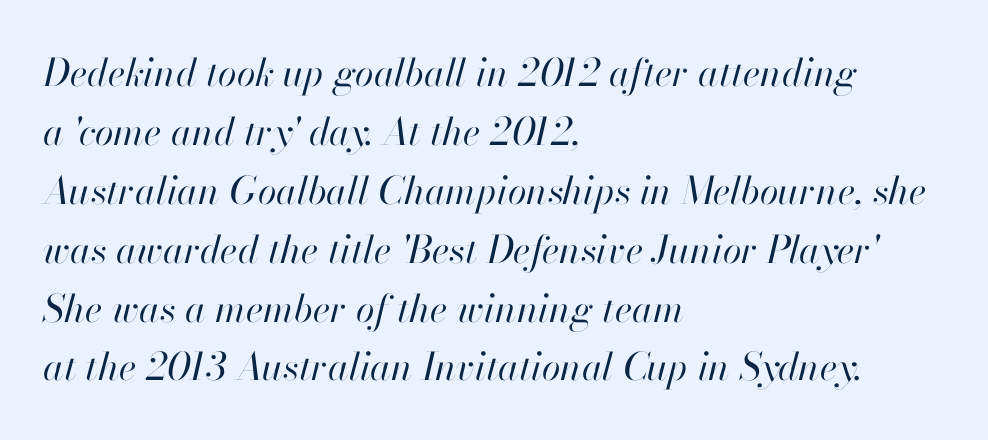
Q: Is the text bold? A: No.
Q: Is the text italic (slanted)? A: Yes, it leans right by about 13 degrees.
Q: Is the text underlined? A: No.
Q: How is the paragraph aligned? A: Left-aligned.
Q: Is the spacing between letters normal or unusually wide? A: Normal.
Q: Is the spacing between lines tight, normal or loose? A: Normal.
Q: Width (condensed, normal, or wide)? A: Normal.
Q: Stroke contrast? A: High.
Q: x-height? A: Small.
Q: Monospaced? A: No.
